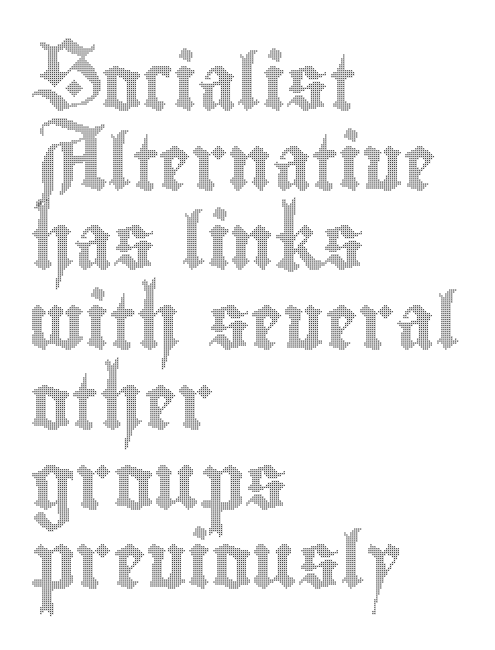
Visually the block forms a straight wall on the left and a jagged coastline on the right. Notice how descenders clear the ascenders below comfortably — that's standard leading. The rendering uses natural spacing where letterforms have individual widths. Every character sits straight up, as roman type does. Tracking value appears to be zero — textbook default spacing. Decoration check: the copy has no underline.
